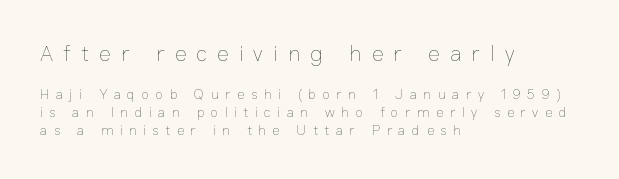
Q: Is the text bold? A: No.
Q: Is the text italic (slanted)? A: No, it is upright.
Q: Is the text underlined? A: No.
Q: How is the paragraph aligned? A: Left-aligned.
Q: Is the spacing between letters normal or unusually wide? A: Unusually wide.
Q: Is the spacing between lines tight, normal or loose? A: Normal.
Q: Which block of text is set in a larger size, the first (top) or the second (bottom)? A: The first (top) one.
